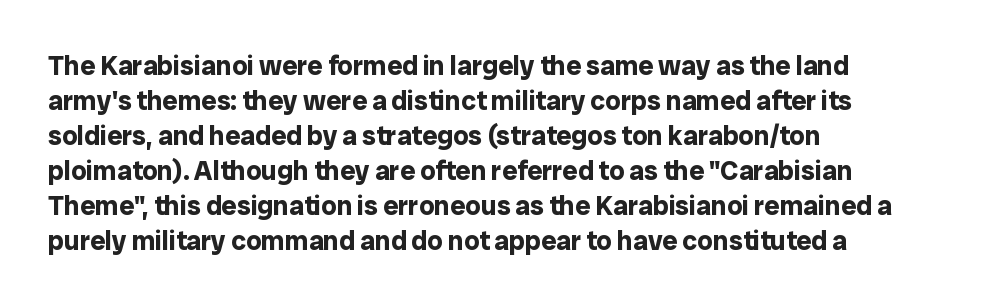
Is there much room between lines? A standard amount, neither cramped nor airy. Emphasis by weight is at full strength: bold. Each word holds together tightly as a unit, with standard inter-letter gaps. Rule under the text: the space is simply empty. Style check: upright. Does the copy run flush right? No — it runs flush left.
